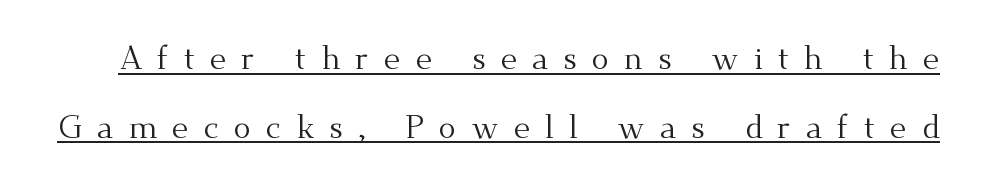
Q: Is the text bold? A: No.
Q: Is the text italic (slanted)? A: No, it is upright.
Q: Is the typeface a serif or a sans-serif typeface? A: Serif.
Q: Is the text underlined? A: Yes.
Q: Is the spacing between letters normal or unusually wide? A: Unusually wide.
Q: Is the spacing between lines tight, normal or loose? A: Loose.
Q: Width (condensed, normal, or wide)? A: Normal.
Q: Stroke contrast? A: Medium.
Q: x-height? A: Small.
Q: Monospaced? A: No.
